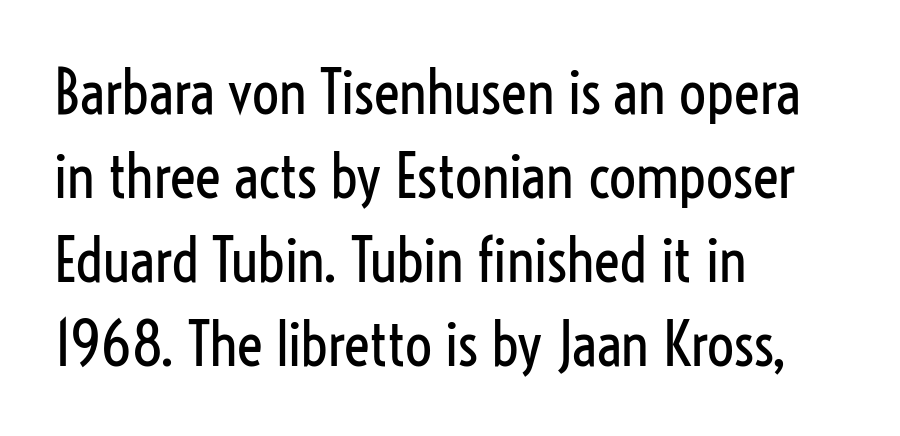
Casual observation: everything's shoved over to the left. Ordinary non-slanted type is in use. These lines are composed in type without serifs. This rendering leaves character spacing at its baseline value.
